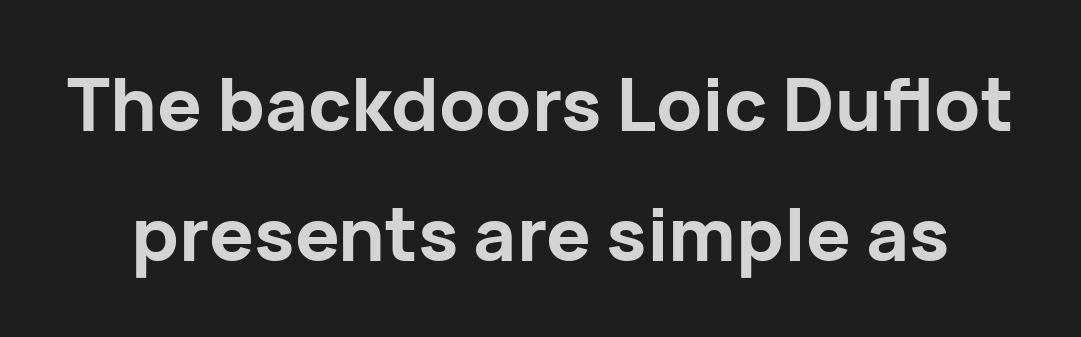
{"serif": "no", "italic": "no", "bold": "yes", "weight": "bold", "width": "normal", "stroke_contrast": "low", "x_height": "medium", "monospaced": "no", "underline": "no", "line_spacing_ratio": 1.76, "letter_spacing": "normal", "letter_spacing_em": 0.0, "glyph_px": 74}
